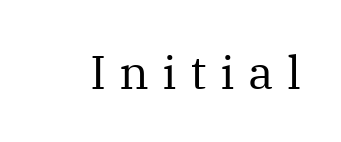
Vertical strokes here are truly vertical. Is the type heavy? It reads as light-to-regular instead. Quick note: underline off. This rendering employs a face with finishing strokes, i.e., a serif.
